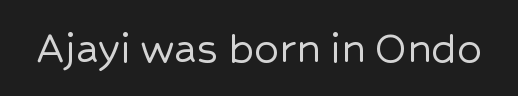
Glyph-to-glyph distance matches everyday printed text. A sans-serif font was chosen for this passage. Unmarked baselines from the first word to the last. The typography opts for an upright posture over an oblique one.
